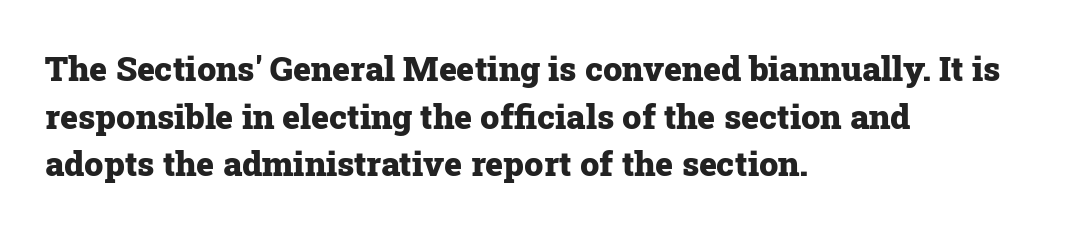
{"serif": "yes", "italic": "no", "bold": "yes", "weight": "heavy", "width": "normal", "stroke_contrast": "low", "x_height": "medium", "monospaced": "no", "underline": "no", "align": "left", "line_spacing": "normal", "line_spacing_ratio": 1.4, "letter_spacing": "normal", "letter_spacing_em": 0.0, "glyph_px": 34}
